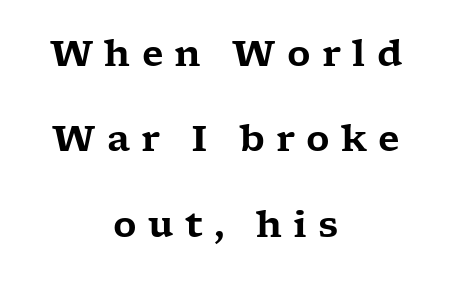
{"serif": "yes", "italic": "no", "width": "wide", "stroke_contrast": "low", "x_height": "medium", "monospaced": "no", "underline": "no", "align": "center", "line_spacing": "loose", "line_spacing_ratio": 2.37, "letter_spacing": "wide", "letter_spacing_em": 0.31, "glyph_px": 36}
